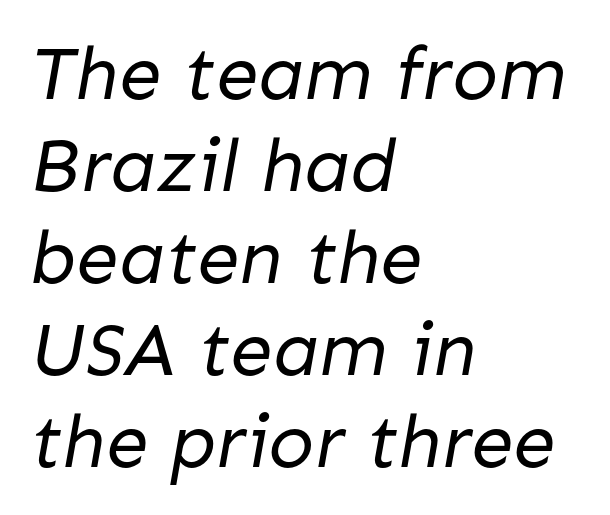
The image shows 76 px regular-weight sans-serif type; set left-aligned, line spacing 1.21x, normal letter spacing, not underlined; low stroke contrast and a medium x-height.
